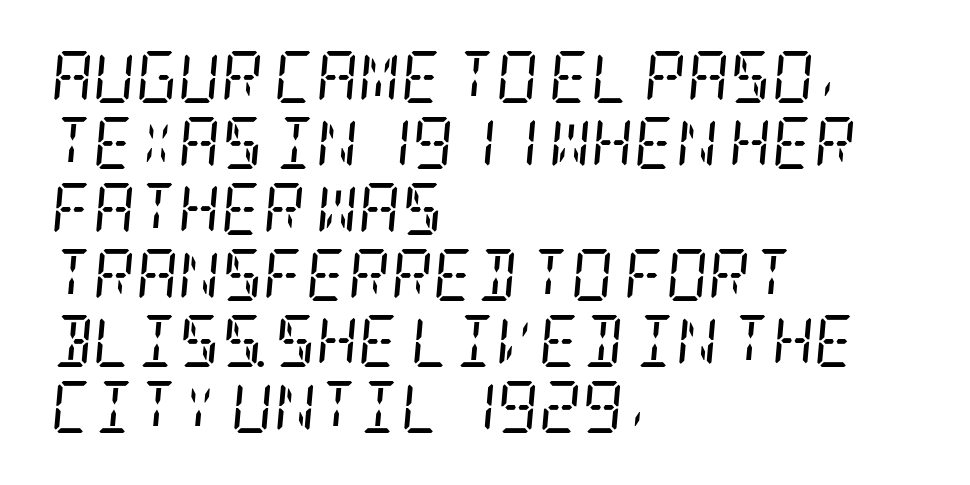
The image shows 52 px regular-weight, condensed serif type, italic (leaning right); set left-aligned, normal line spacing (1.27x), normal letter spacing, not underlined; low stroke contrast and a large x-height.
